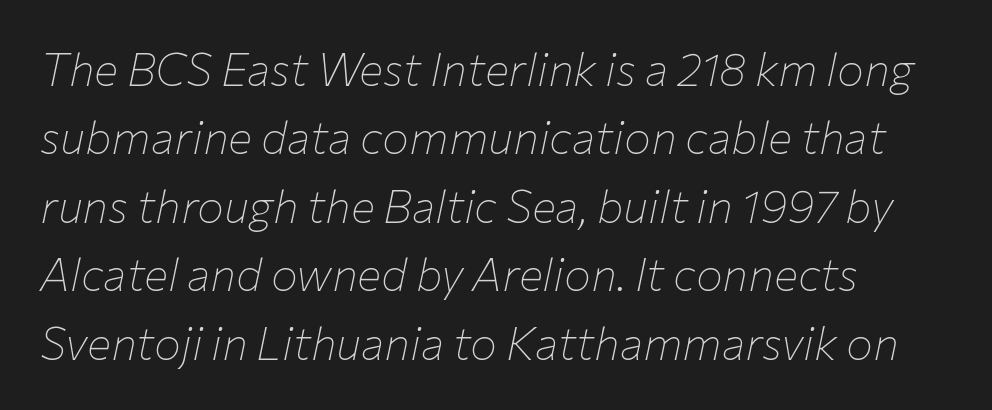
{"italic": "yes", "lean": "right", "slant_degrees": 12, "bold": "no", "weight": "thin", "width": "normal", "stroke_contrast": "low", "x_height": "medium", "monospaced": "no", "underline": "no", "align": "left", "line_spacing": "normal", "line_spacing_ratio": 1.52, "letter_spacing": "normal", "letter_spacing_em": 0.0, "glyph_px": 45}
